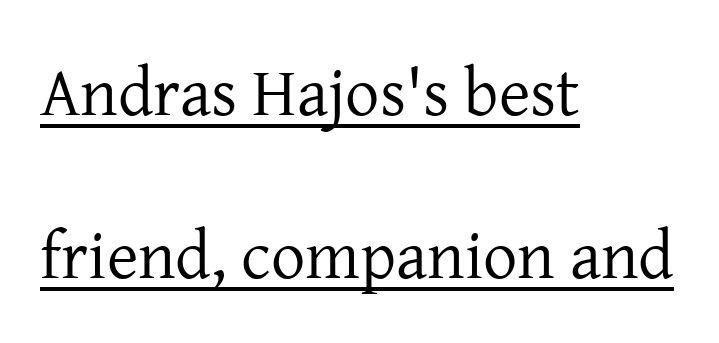
The image shows 68 px regular-weight serif type, upright; set left-aligned, loose line spacing (2.39x), normal letter spacing, underlined; low stroke contrast and a medium x-height.
